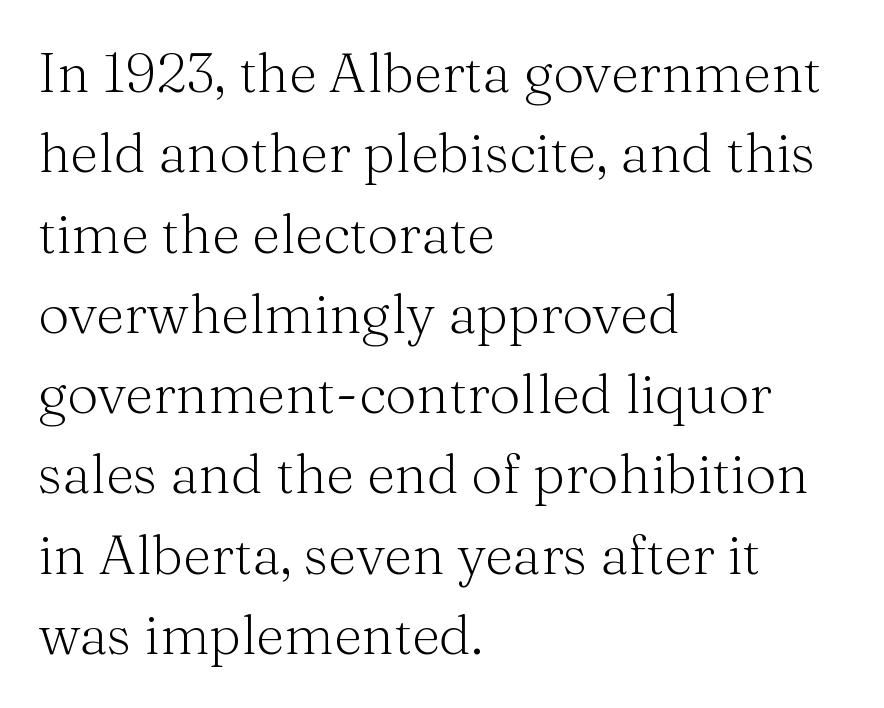
The image shows 55 px light serif type, upright; set left-aligned, normal line spacing (1.46x), normal letter spacing, not underlined; medium stroke contrast and a medium x-height.
